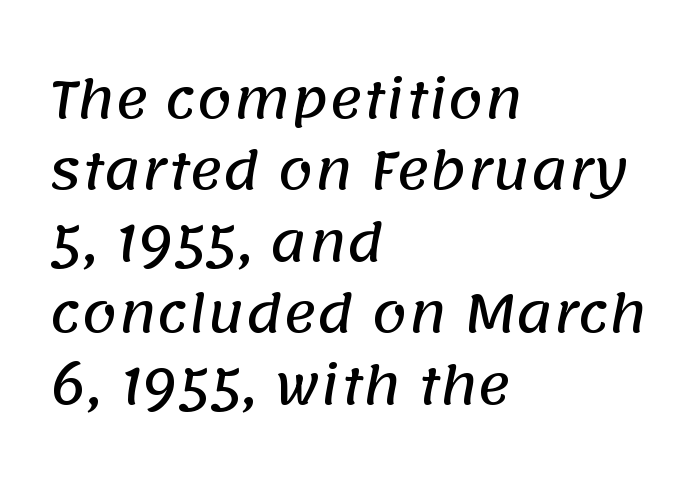
The baseline area is clear. The typesetter chose a ragged-right arrangement here. Characters follow at the spacing the type designer built in. The letters advance in unequal steps, a hallmark of proportional type. Stroke terminals: plain, sans-serif. What's the leading like? Ordinary, nothing unusual.
